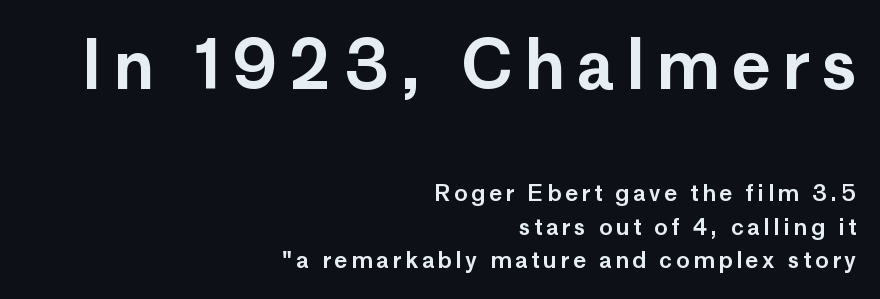
Underlining? Definitely not there. Scale decreases going downward across the two blocks. Short and long lines alike share a common ending point at right. In terms of leading, this rendering sits right in the middle. I'd call this a sans setting — the letters go barefoot.
